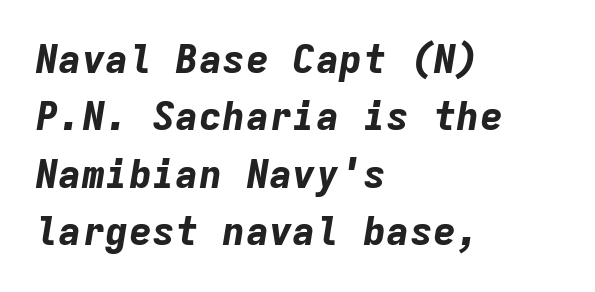
Stroke thickness is high; the sample reads as a true bold. Visually the block forms a straight wall on the left and a jagged coastline on the right. Is there much room between lines? A standard amount, neither cramped nor airy. Rendered with sloped, italic letterforms. The string is rendered with underlining switched off. Each word holds together tightly as a unit, with standard inter-letter gaps.
